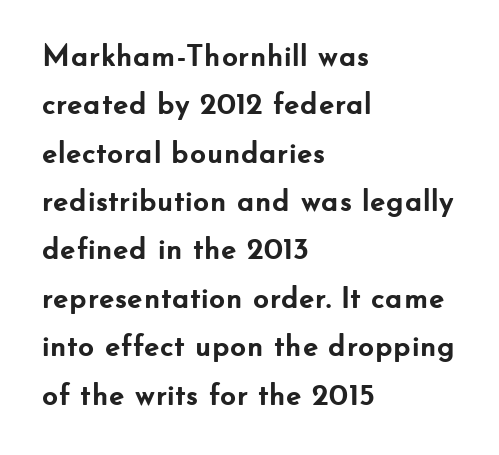
{"serif": "no", "italic": "no", "bold": "yes", "weight": "semibold", "width": "normal", "stroke_contrast": "low", "x_height": "small", "monospaced": "no", "underline": "no", "align": "left", "line_spacing": "normal", "line_spacing_ratio": 1.56, "letter_spacing": "normal", "letter_spacing_em": 0.0, "glyph_px": 31}
